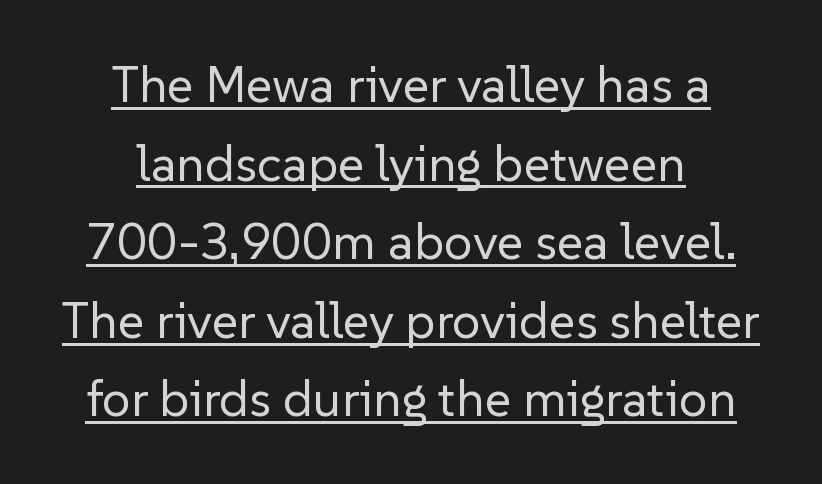
The image shows 51 px regular-weight sans-serif type, upright; set centered, normal line spacing (1.54x), normal letter spacing, underlined; low stroke contrast and a medium x-height.
